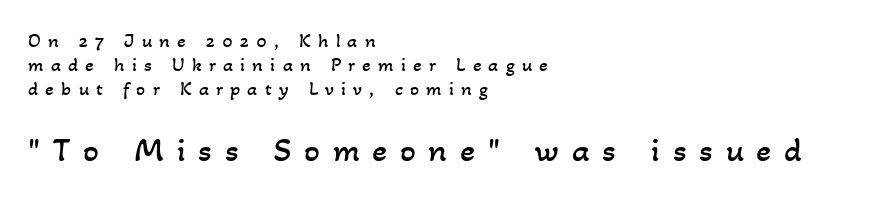
The image shows 35 px regular-weight type; set left-aligned, line spacing 1.2x, unusually wide letter spacing (+0.36 em), not underlined; the second (bottom) block is 1.75x larger; low stroke contrast and a small x-height.
